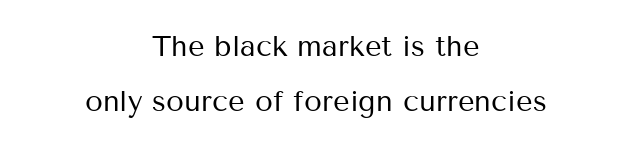
{"serif": "no", "italic": "no", "bold": "no", "weight": "regular", "width": "normal", "stroke_contrast": "medium", "x_height": "medium", "monospaced": "no", "underline": "no", "align": "center", "line_spacing_ratio": 1.89, "letter_spacing": "normal", "letter_spacing_em": 0.0, "glyph_px": 29}
